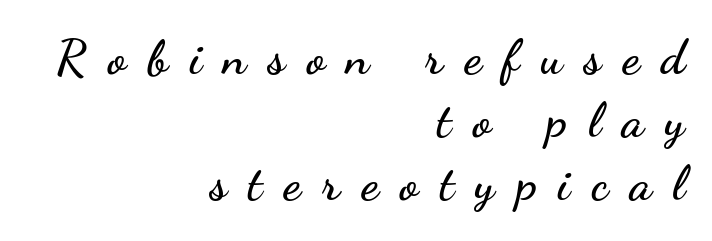
The image shows 49 px wide sans-serif type; set right-aligned, normal line spacing (1.29x), unusually wide letter spacing (+0.44 em), not underlined; low stroke contrast and a small x-height.
